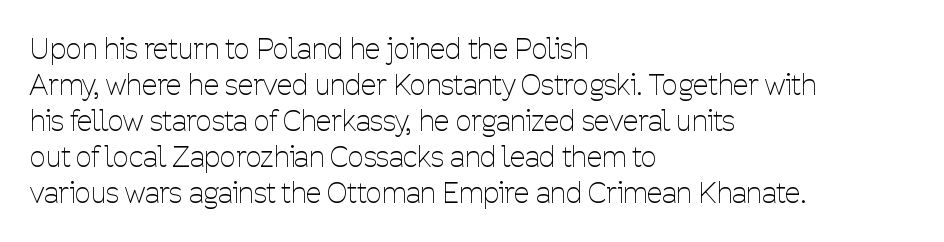
Q: Is the text bold? A: No.
Q: Is the text italic (slanted)? A: No, it is upright.
Q: Is the typeface a serif or a sans-serif typeface? A: Sans-serif.
Q: Is the text underlined? A: No.
Q: How is the paragraph aligned? A: Left-aligned.
Q: Is the spacing between letters normal or unusually wide? A: Normal.
Q: Is the spacing between lines tight, normal or loose? A: Normal.
Q: Width (condensed, normal, or wide)? A: Condensed.
Q: Stroke contrast? A: Low.
Q: x-height? A: Medium.
Q: Monospaced? A: No.
